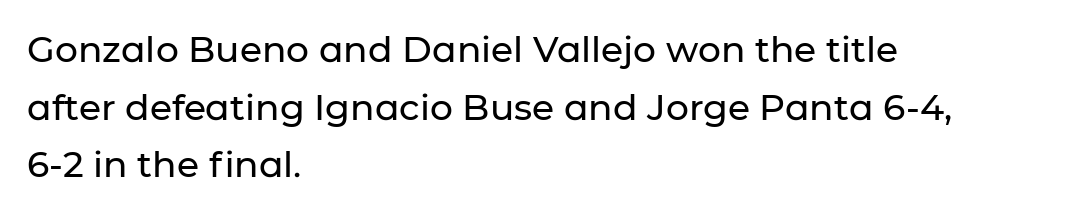
Q: Is the text italic (slanted)? A: No, it is upright.
Q: Is the typeface a serif or a sans-serif typeface? A: Sans-serif.
Q: Is the text underlined? A: No.
Q: How is the paragraph aligned? A: Left-aligned.
Q: Is the spacing between letters normal or unusually wide? A: Normal.
Q: Is the spacing between lines tight, normal or loose? A: Normal.
Q: Width (condensed, normal, or wide)? A: Normal.
Q: Stroke contrast? A: Low.
Q: x-height? A: Medium.
Q: Monospaced? A: No.
